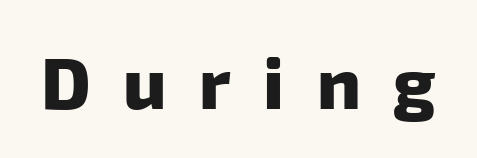
{"serif": "no", "bold": "yes", "weight": "heavy", "width": "normal", "stroke_contrast": "low", "x_height": "medium", "monospaced": "no", "underline": "no", "letter_spacing": "wide", "letter_spacing_em": 0.45, "glyph_px": 72}
